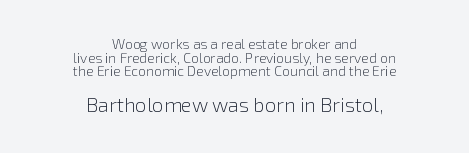
Q: Is the text bold? A: No.
Q: Is the text italic (slanted)? A: No, it is upright.
Q: Is the text underlined? A: No.
Q: How is the paragraph aligned? A: Centered.
Q: Is the spacing between letters normal or unusually wide? A: Normal.
Q: Is the spacing between lines tight, normal or loose? A: Tight.
Q: Which block of text is set in a larger size, the first (top) or the second (bottom)? A: The second (bottom) one.
